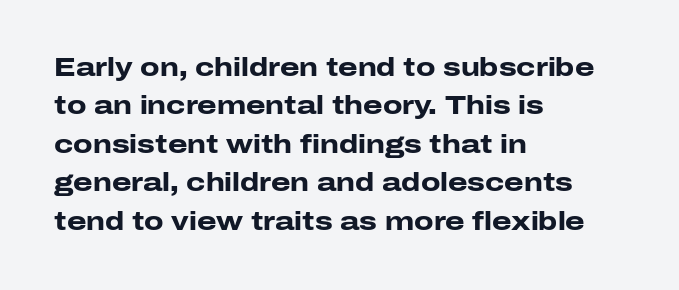
Here the glyphs are tracked normally, forming tight word shapes. Does the weight exceed regular? Yes, all the way to bold. The text block is weighted toward the left margin, trailing off unevenly rightward. Style check: upright. Notice how descenders clear the ascenders below comfortably — that's standard leading. Glance below the letters and you will spot only blank space.
